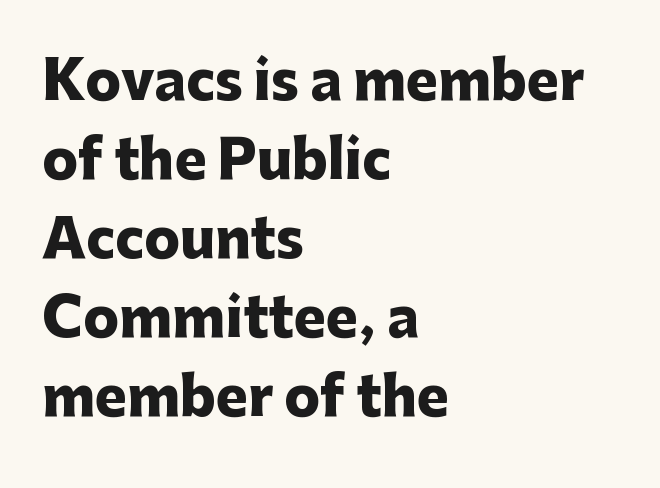
Q: Is the text bold? A: Yes.
Q: Is the text italic (slanted)? A: No, it is upright.
Q: Is the typeface a serif or a sans-serif typeface? A: Sans-serif.
Q: Is the text underlined? A: No.
Q: How is the paragraph aligned? A: Left-aligned.
Q: Is the spacing between letters normal or unusually wide? A: Normal.
Q: Is the spacing between lines tight, normal or loose? A: Normal.
Q: Width (condensed, normal, or wide)? A: Normal.
Q: Stroke contrast? A: Low.
Q: x-height? A: Medium.
Q: Monospaced? A: No.
